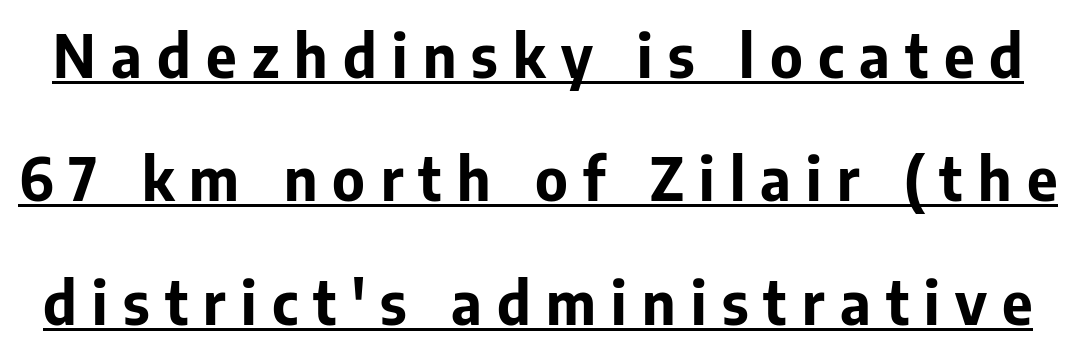
These lines were composed using upright roman letters. The typesetter has applied underlining to the passage shown. The rendering uses a large line-height, opening up the rows. Serifs: no, the terminals of the letterforms are clean.
